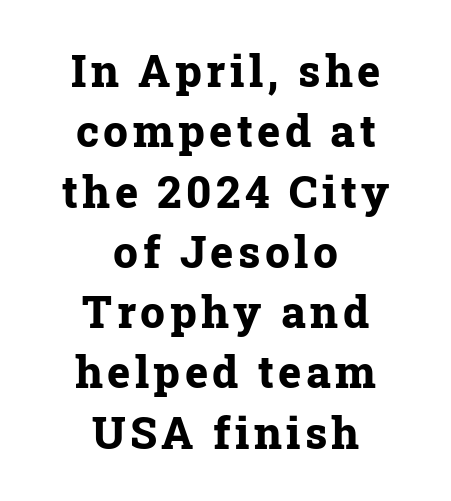
Q: Is the text bold? A: Yes.
Q: Is the text italic (slanted)? A: No, it is upright.
Q: Is the typeface a serif or a sans-serif typeface? A: Serif.
Q: Is the text underlined? A: No.
Q: How is the paragraph aligned? A: Centered.
Q: Is the spacing between lines tight, normal or loose? A: Normal.
Q: Width (condensed, normal, or wide)? A: Normal.
Q: Stroke contrast? A: Low.
Q: x-height? A: Medium.
Q: Monospaced? A: No.
